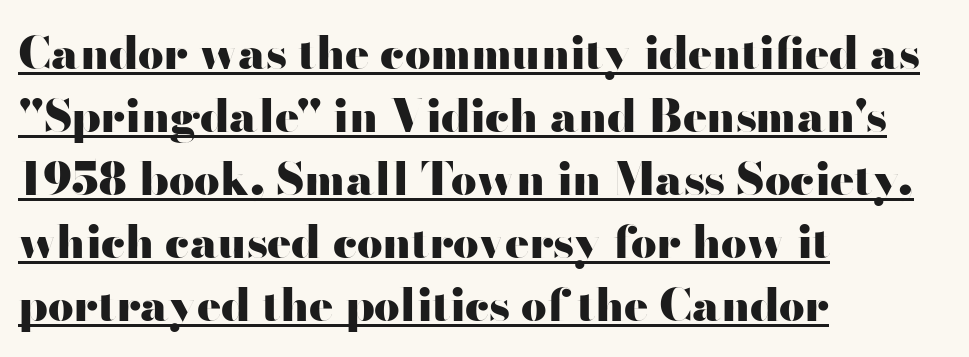
The image shows 45 px heavy, wide sans-serif type, upright; set left-aligned, normal line spacing (1.4x), normal letter spacing, underlined; high stroke contrast and a small x-height.
